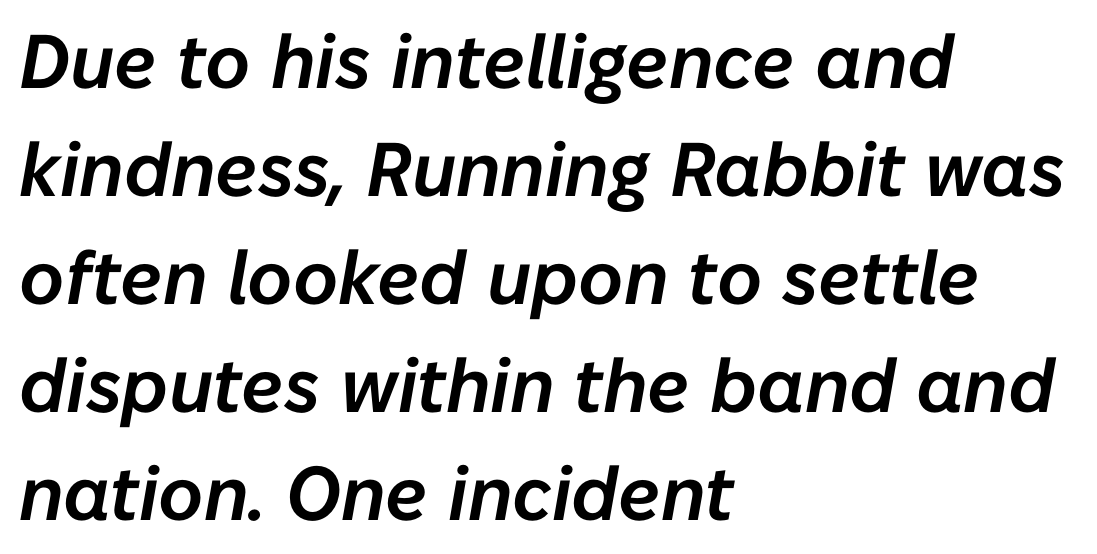
{"italic": "yes", "lean": "right", "slant_degrees": 10, "width": "normal", "stroke_contrast": "low", "x_height": "medium", "monospaced": "no", "underline": "no", "align": "left", "line_spacing": "normal", "line_spacing_ratio": 1.42, "letter_spacing": "normal", "letter_spacing_em": 0.0, "glyph_px": 76}
